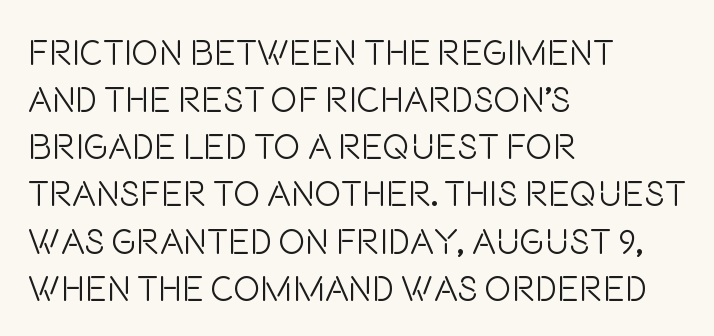
Q: Is the text bold? A: No.
Q: Is the text italic (slanted)? A: No, it is upright.
Q: Is the typeface a serif or a sans-serif typeface? A: Sans-serif.
Q: Is the text underlined? A: No.
Q: How is the paragraph aligned? A: Left-aligned.
Q: Is the spacing between letters normal or unusually wide? A: Normal.
Q: Is the spacing between lines tight, normal or loose? A: Normal.
Q: Width (condensed, normal, or wide)? A: Condensed.
Q: Stroke contrast? A: Low.
Q: x-height? A: Large.
Q: Monospaced? A: No.
